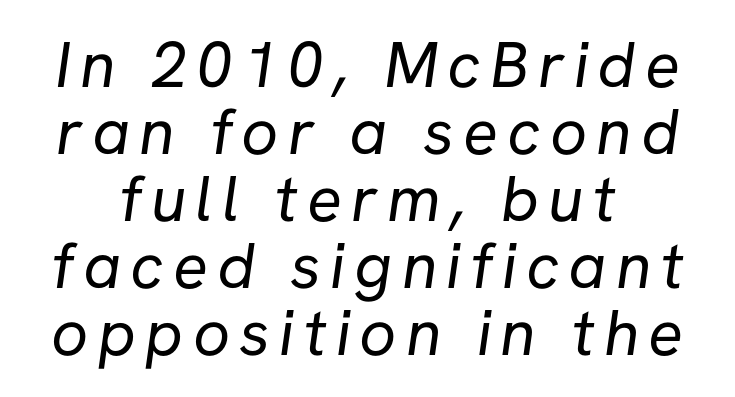
The image shows 65 px regular-weight sans-serif type; set tight line spacing (1.03x), not underlined; low stroke contrast and a medium x-height.
